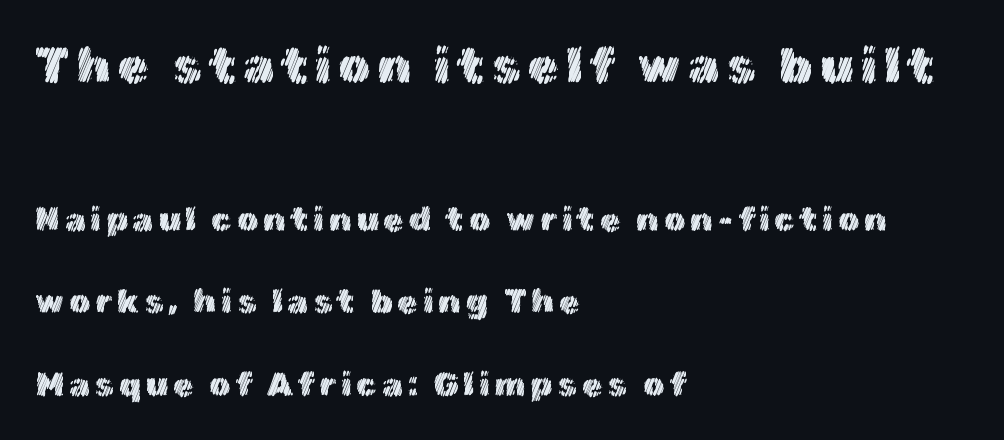
{"italic": "no", "width": "normal", "x_height": "medium", "monospaced": "no", "underline": "no", "align": "left", "line_spacing": "loose", "line_spacing_ratio": 2.42, "larger_block": "first", "size_ratio": 1.5, "glyph_px": 51}
